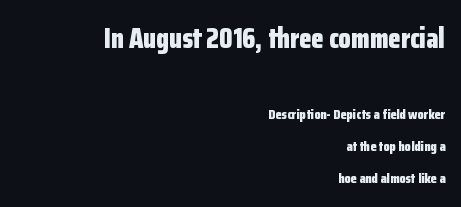
{"serif": "no", "italic": "no", "bold": "yes", "weight": "bold", "width": "condensed", "stroke_contrast": "low", "x_height": "medium", "monospaced": "no", "underline": "no", "align": "right", "line_spacing": "loose", "line_spacing_ratio": 2.3, "letter_spacing": "normal", "letter_spacing_em": 0.0, "larger_block": "first", "size_ratio": 2.0, "glyph_px": 28}
